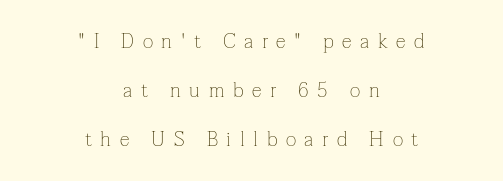
{"italic": "no", "bold": "no", "underline": "no", "align": "center", "line_spacing": "loose", "line_spacing_ratio": 2.44, "letter_spacing": "wide", "letter_spacing_em": 0.43, "glyph_px": 20}
